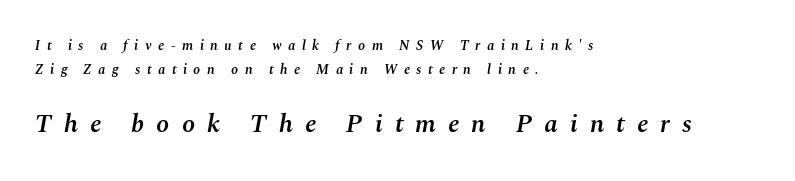
No word sits above an underline. How heavy is the stroke? Medium-heavy — a semibold, shy of bold. Each line starts at the same left margin while the right side varies. Does extra space separate the letters? Yes, quite a lot of it. Does the lettering tilt? It does — this is italic. The passage shown begins with its smaller block and ends with its larger one.
